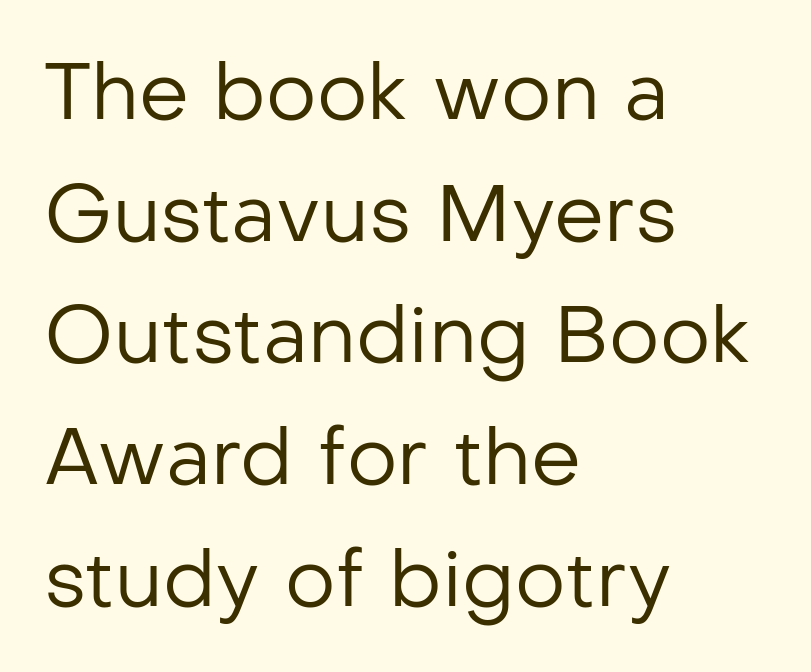
In terms of posture, this sample is upright. These glyphs show unthickened strokes, regular width or finer. The tracking reads as untouched default to a designer's eye. Is this a fixed-width face? No — the glyphs have proportional, varying widths. The passage shown stacks its lines at a standard gap.
